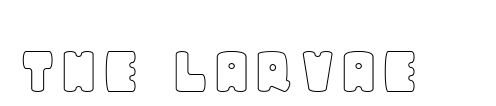
Q: Is the text italic (slanted)? A: No, it is upright.
Q: Is the text underlined? A: No.
Q: Is the spacing between letters normal or unusually wide? A: Normal.
Q: Width (condensed, normal, or wide)? A: Normal.
Q: x-height? A: Large.
Q: Monospaced? A: No.
